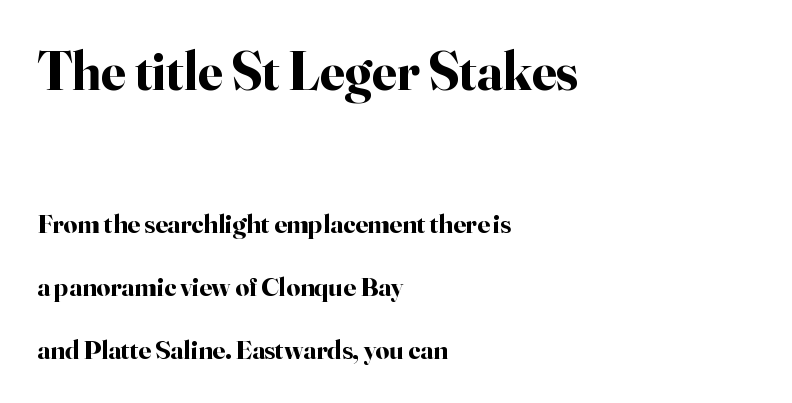
Beneath every word, the page is bare. Upright lettering throughout. One glance says open: line gaps are wider than usual. How are the letters spaced? Ordinarily, with no added tracking. Its strokes are broad and dark, the hallmark of bold type.
